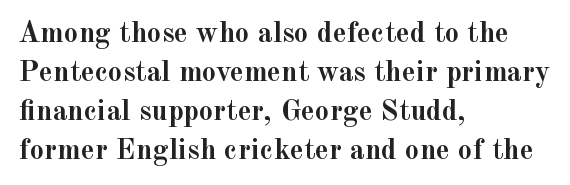
The paragraph has a hard left edge and a soft right edge. The face used here is proportionally spaced, like ordinary book or web type. As a designer I'd log this as weight 700, bold. Tracking value appears to be zero — textbook default spacing. One glance says typical: line gaps are just what's usual.
